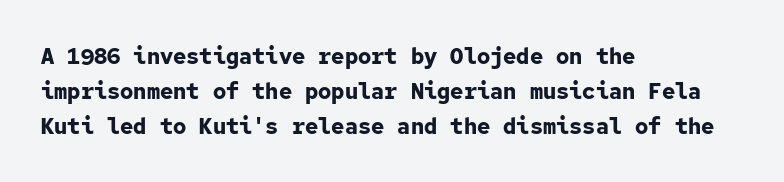
{"italic": "no", "bold": "yes", "underline": "no", "align": "left", "line_spacing": "normal", "line_spacing_ratio": 1.59, "letter_spacing": "normal", "letter_spacing_em": 0.0, "glyph_px": 22}
